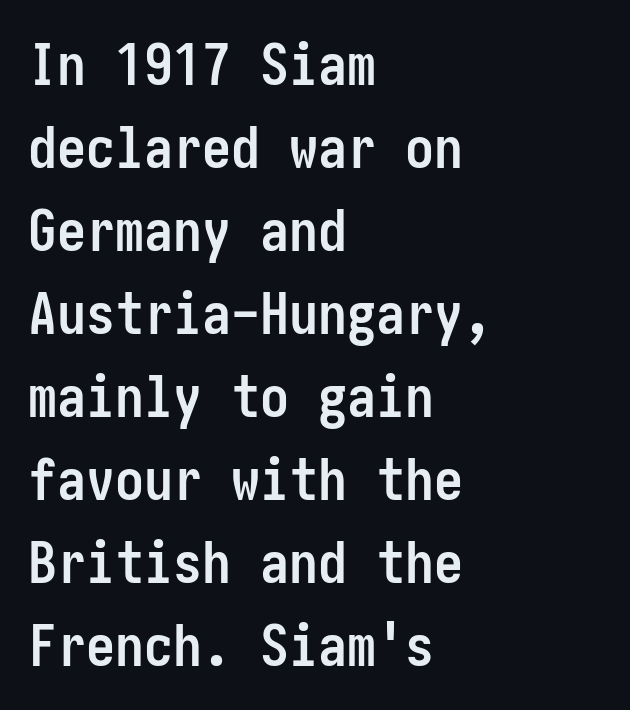
The characters display no serif detailing; their extremities are plain. Posture: straight, roman, zero tilt. The lines are quadded left. Is there much room between lines? A standard amount, neither cramped nor airy. Heavy, bold letterforms.
